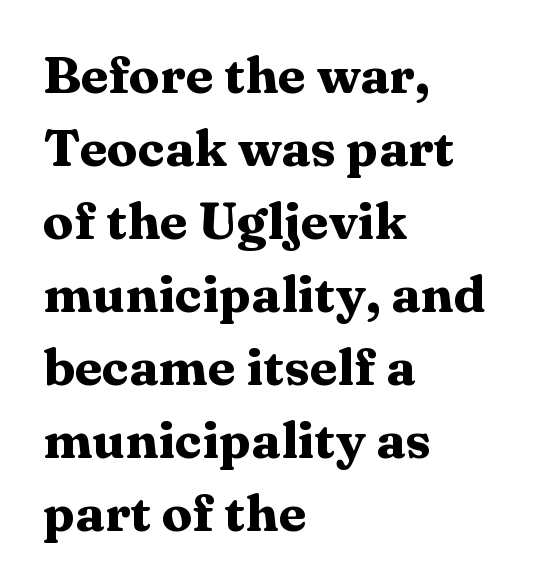
{"serif": "yes", "italic": "no", "bold": "yes", "weight": "heavy", "width": "wide", "stroke_contrast": "medium", "x_height": "medium", "monospaced": "no", "underline": "no", "align": "left", "line_spacing": "normal", "line_spacing_ratio": 1.43, "letter_spacing": "normal", "letter_spacing_em": 0.0, "glyph_px": 51}
